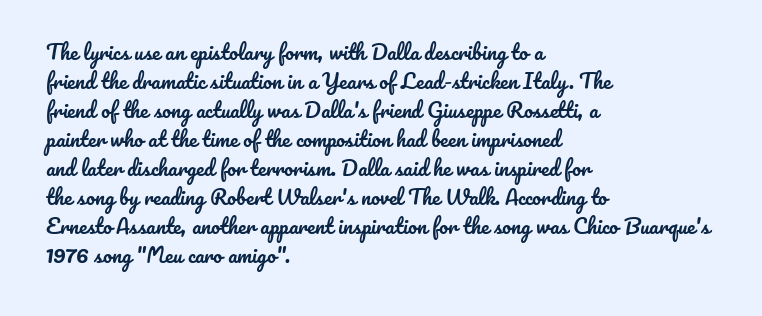
Rows of type keep a routine distance in the vertical direction. Is the block centered? No — it sits flush against the left margin. Letters rest on an invisible, unmarked baseline.
